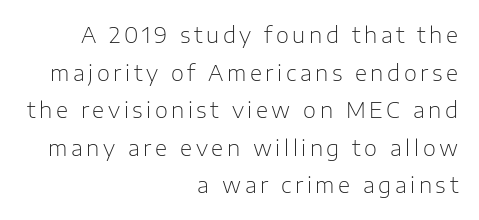
{"italic": "no", "bold": "no", "underline": "no", "align": "right", "line_spacing_ratio": 1.79, "glyph_px": 21}
